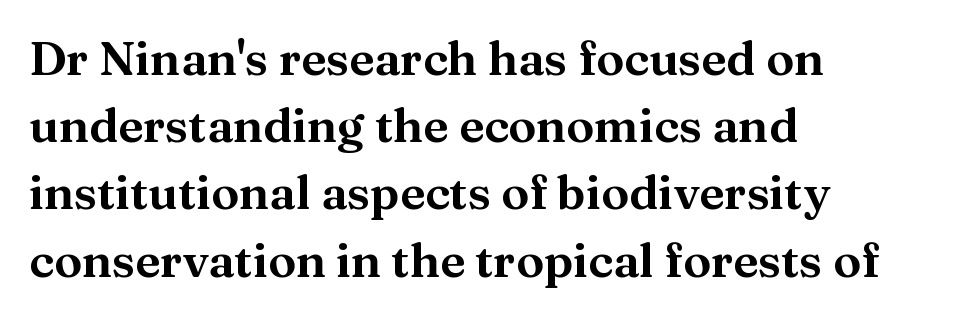
The image shows 47 px serif type, upright; set left-aligned, normal line spacing (1.43x), normal letter spacing, not underlined; medium stroke contrast and a medium x-height.
